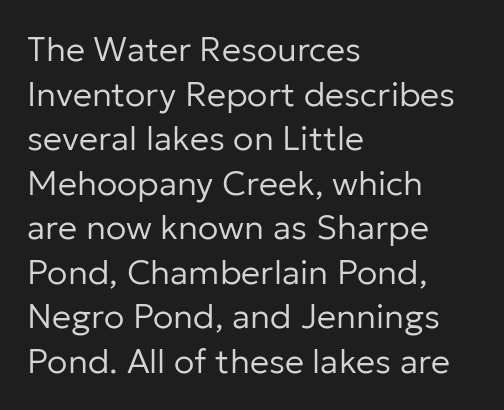
The image shows 34 px regular-weight sans-serif type, upright; set left-aligned, normal line spacing (1.31x), normal letter spacing, not underlined; low stroke contrast and a medium x-height.
